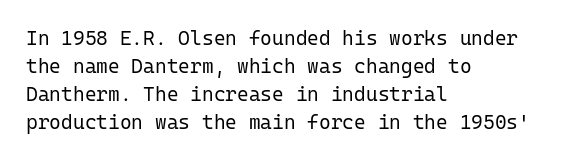
Q: Is the text bold? A: No.
Q: Is the text italic (slanted)? A: No, it is upright.
Q: Is the text underlined? A: No.
Q: How is the paragraph aligned? A: Left-aligned.
Q: Is the spacing between letters normal or unusually wide? A: Normal.
Q: Is the spacing between lines tight, normal or loose? A: Normal.
